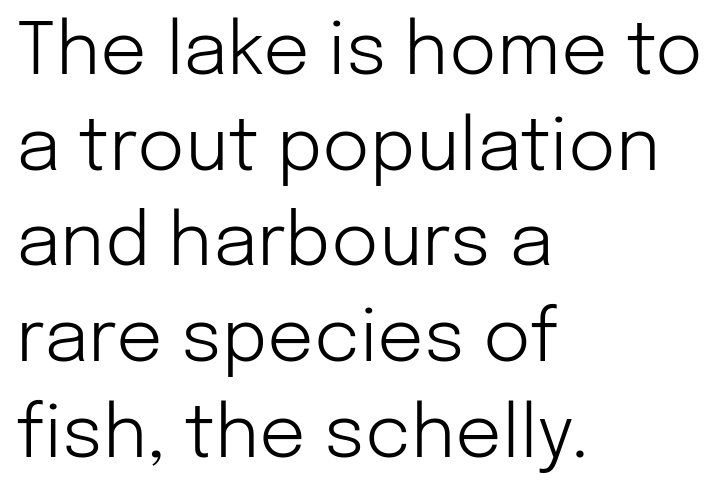
The image shows 73 px light sans-serif type, upright; set left-aligned, normal line spacing (1.31x), normal letter spacing, not underlined; low stroke contrast and a medium x-height.
